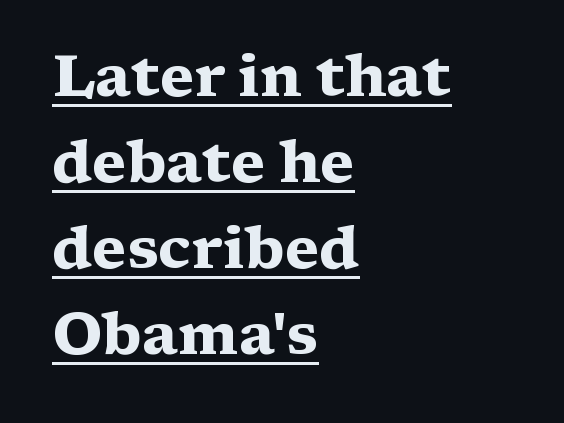
{"serif": "yes", "italic": "no", "bold": "yes", "weight": "heavy", "width": "wide", "stroke_contrast": "medium", "x_height": "medium", "monospaced": "no", "underline": "yes", "align": "left", "line_spacing": "normal", "line_spacing_ratio": 1.46, "letter_spacing": "normal", "letter_spacing_em": 0.0, "glyph_px": 59}
